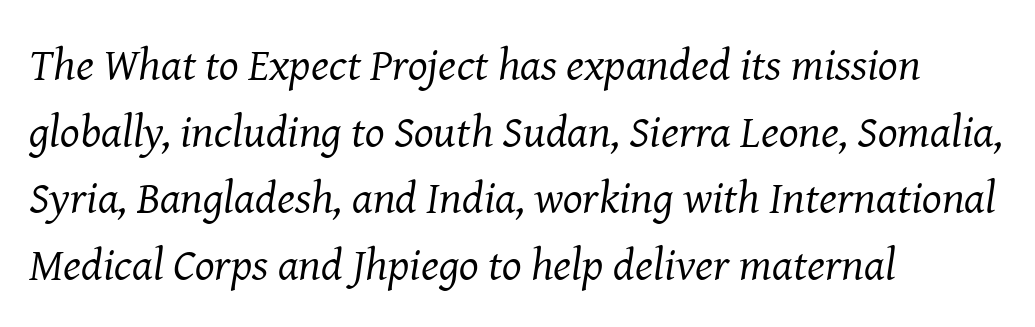
The image shows 46 px regular-weight serif type, italic (leaning right); set left-aligned, normal line spacing (1.45x), normal letter spacing, not underlined; medium stroke contrast and a medium x-height.
